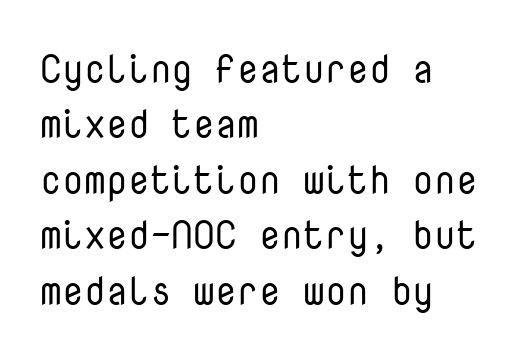
{"serif": "no", "italic": "no", "bold": "no", "weight": "regular", "width": "normal", "stroke_contrast": "low", "x_height": "medium", "monospaced": "yes", "underline": "no", "align": "left", "line_spacing": "normal", "line_spacing_ratio": 1.42, "letter_spacing": "normal", "letter_spacing_em": 0.0, "glyph_px": 39}
